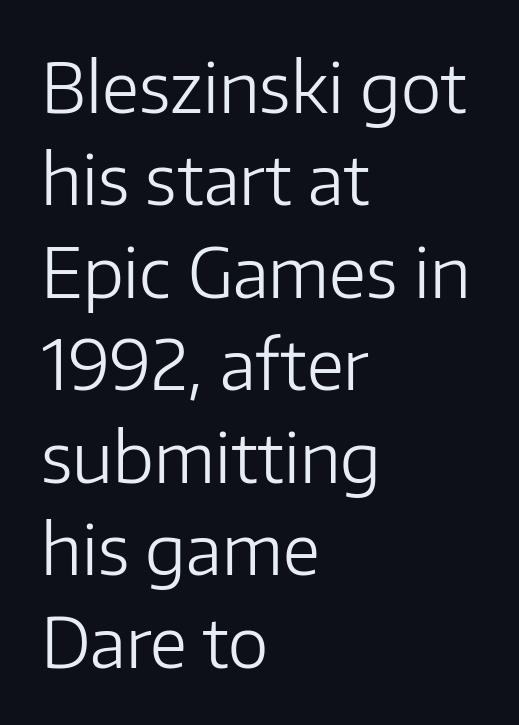
The face used here is proportionally spaced, like ordinary book or web type. Observe the ordinary spacing: letters are neighbours, not strangers. The space between consecutive lines is moderate. Heaviness? Minimal to ordinary, like unemphasized prose. Posture: straight, roman, zero tilt.
